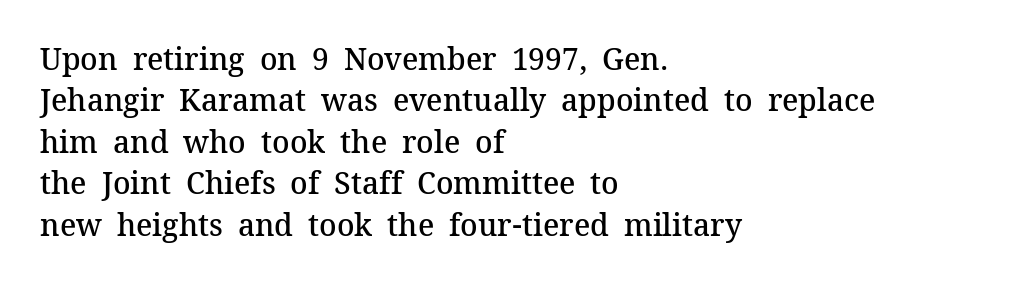
Q: Is the text bold? A: Semi-bold.
Q: Is the text italic (slanted)? A: No, it is upright.
Q: Is the typeface a serif or a sans-serif typeface? A: Serif.
Q: Is the text underlined? A: No.
Q: How is the paragraph aligned? A: Left-aligned.
Q: Is the spacing between letters normal or unusually wide? A: Normal.
Q: Is the spacing between lines tight, normal or loose? A: Normal.
Q: Width (condensed, normal, or wide)? A: Normal.
Q: Stroke contrast? A: Medium.
Q: x-height? A: Medium.
Q: Monospaced? A: No.
